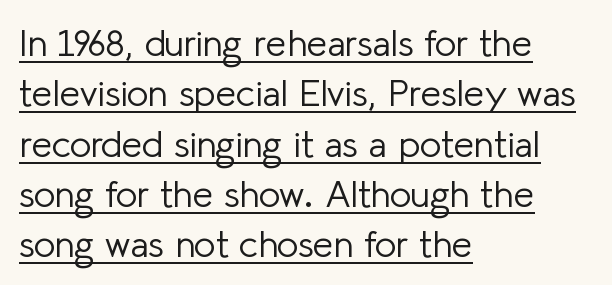
{"serif": "no", "italic": "no", "bold": "no", "weight": "light", "width": "normal", "stroke_contrast": "low", "x_height": "medium", "monospaced": "no", "underline": "yes", "align": "left", "line_spacing": "normal", "line_spacing_ratio": 1.36, "letter_spacing": "normal", "letter_spacing_em": 0.0, "glyph_px": 37}
